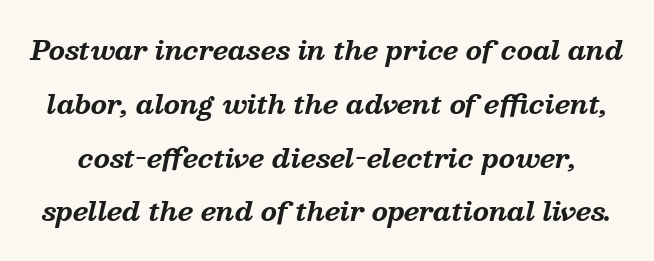
Q: Is the text bold? A: Yes.
Q: Is the text italic (slanted)? A: Yes, it leans right by about 13 degrees.
Q: Is the text underlined? A: No.
Q: Is the spacing between letters normal or unusually wide? A: Normal.
Q: Is the spacing between lines tight, normal or loose? A: Loose.
